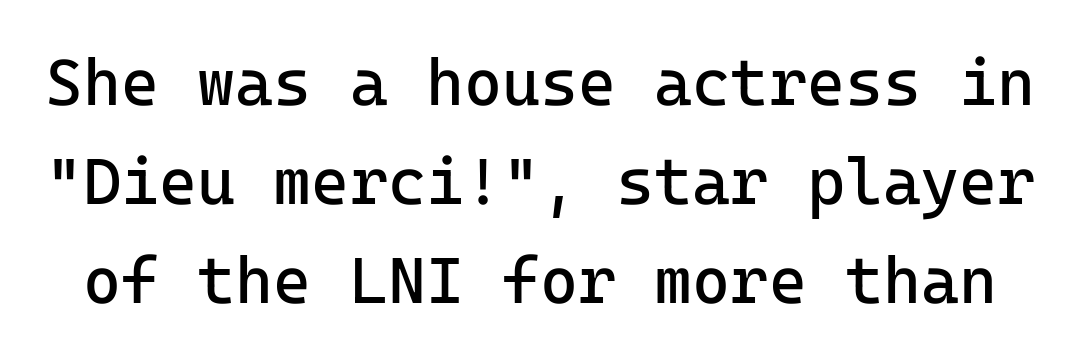
{"serif": "no", "italic": "no", "bold": "no", "weight": "regular", "width": "normal", "stroke_contrast": "low", "x_height": "medium", "monospaced": "yes", "underline": "no", "line_spacing": "normal", "line_spacing_ratio": 1.52, "letter_spacing": "normal", "letter_spacing_em": 0.0, "glyph_px": 65}
